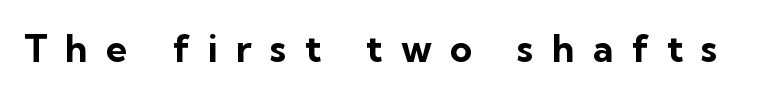
The image shows 38 px bold sans-serif type, upright; set unusually wide letter spacing (+0.48 em), not underlined; low stroke contrast and a medium x-height.
